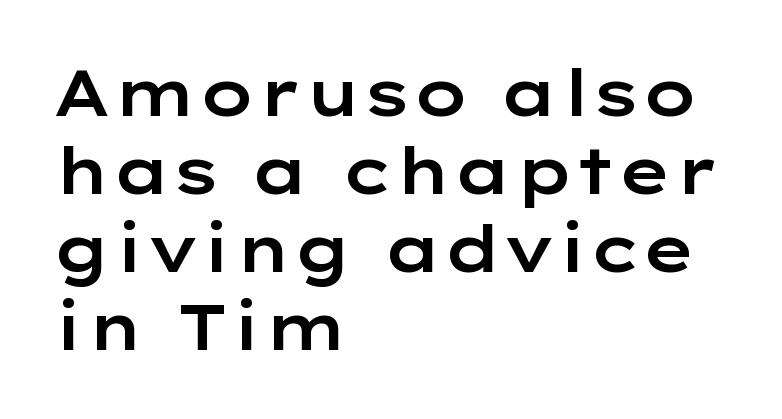
Q: Is the text italic (slanted)? A: No, it is upright.
Q: Is the typeface a serif or a sans-serif typeface? A: Sans-serif.
Q: Is the text underlined? A: No.
Q: How is the paragraph aligned? A: Left-aligned.
Q: Is the spacing between letters normal or unusually wide? A: Normal.
Q: Width (condensed, normal, or wide)? A: Wide.
Q: Stroke contrast? A: Low.
Q: x-height? A: Medium.
Q: Monospaced? A: No.
